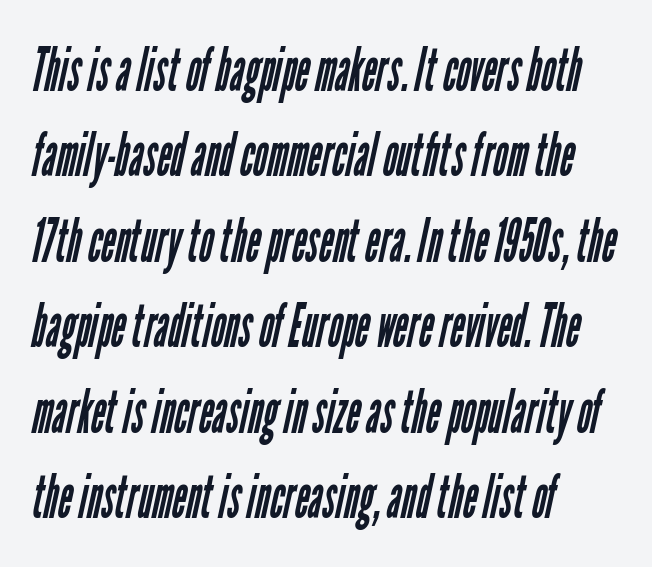
Q: Is the text bold? A: No.
Q: Is the typeface a serif or a sans-serif typeface? A: Sans-serif.
Q: Is the text underlined? A: No.
Q: How is the paragraph aligned? A: Left-aligned.
Q: Is the spacing between letters normal or unusually wide? A: Normal.
Q: Is the spacing between lines tight, normal or loose? A: Normal.
Q: Width (condensed, normal, or wide)? A: Condensed.
Q: Stroke contrast? A: Low.
Q: x-height? A: Medium.
Q: Monospaced? A: No.
